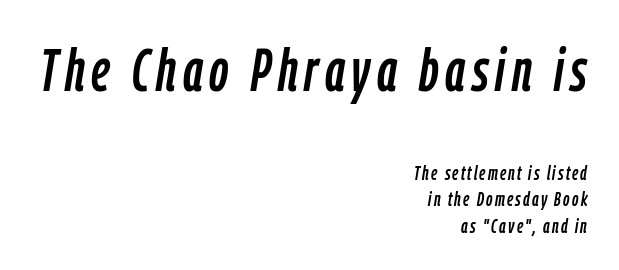
{"italic": "yes", "lean": "right", "slant_degrees": 9, "width": "condensed", "stroke_contrast": "low", "x_height": "medium", "monospaced": "no", "underline": "no", "align": "right", "line_spacing": "normal", "line_spacing_ratio": 1.33, "larger_block": "first", "size_ratio": 3.0, "glyph_px": 60}
